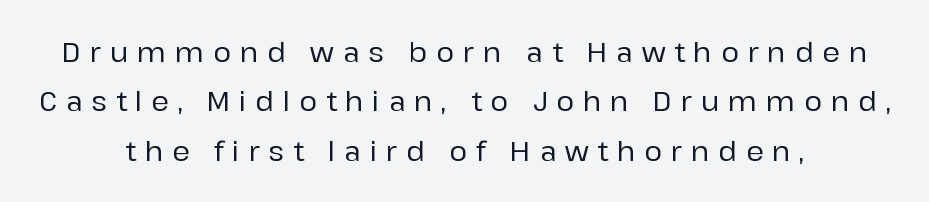
Q: Is the text italic (slanted)? A: No, it is upright.
Q: Is the text underlined? A: No.
Q: How is the paragraph aligned? A: Centered.
Q: Is the spacing between letters normal or unusually wide? A: Unusually wide.
